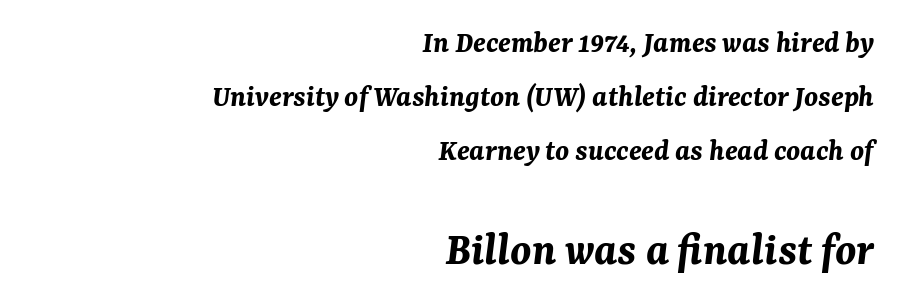
{"italic": "yes", "lean": "right", "slant_degrees": 7, "bold": "yes", "weight": "bold", "width": "normal", "stroke_contrast": "medium", "x_height": "medium", "monospaced": "no", "underline": "no", "align": "right", "line_spacing_ratio": 1.75, "letter_spacing": "normal", "letter_spacing_em": 0.0, "larger_block": "second", "size_ratio": 1.52, "glyph_px": 47}
